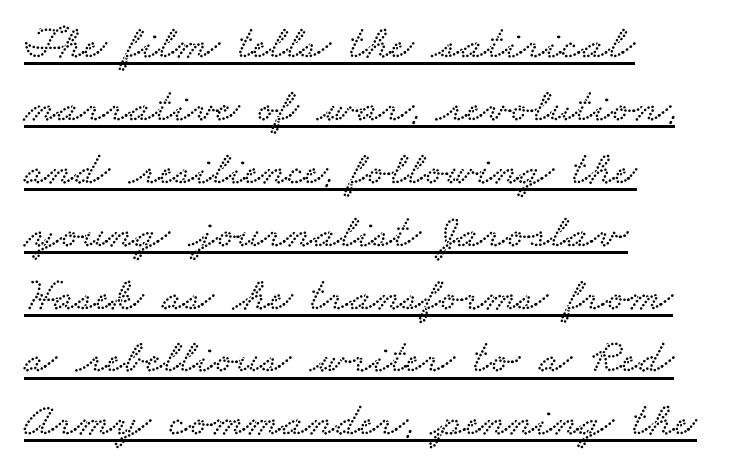
{"serif": "yes", "width": "wide", "stroke_contrast": "low", "x_height": "small", "monospaced": "no", "underline": "yes", "align": "left", "line_spacing": "normal", "line_spacing_ratio": 1.31, "letter_spacing": "normal", "letter_spacing_em": 0.0, "glyph_px": 48}
